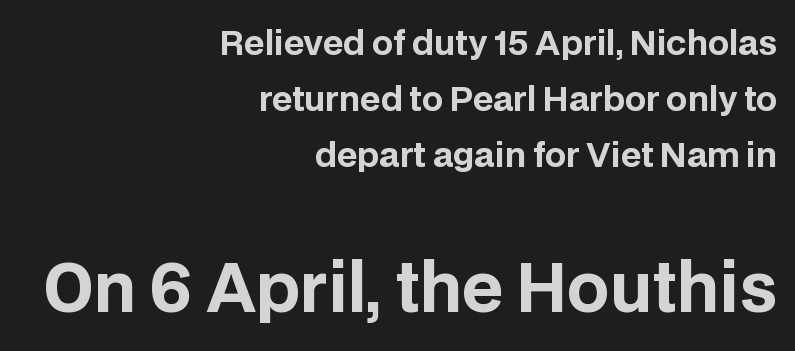
Q: Is the text bold? A: Yes.
Q: Is the text italic (slanted)? A: No, it is upright.
Q: Is the typeface a serif or a sans-serif typeface? A: Sans-serif.
Q: Is the text underlined? A: No.
Q: How is the paragraph aligned? A: Right-aligned.
Q: Is the spacing between letters normal or unusually wide? A: Normal.
Q: Is the spacing between lines tight, normal or loose? A: Normal.
Q: Which block of text is set in a larger size, the first (top) or the second (bottom)? A: The second (bottom) one.
Q: Width (condensed, normal, or wide)? A: Normal.
Q: Stroke contrast? A: Low.
Q: x-height? A: Large.
Q: Monospaced? A: No.
